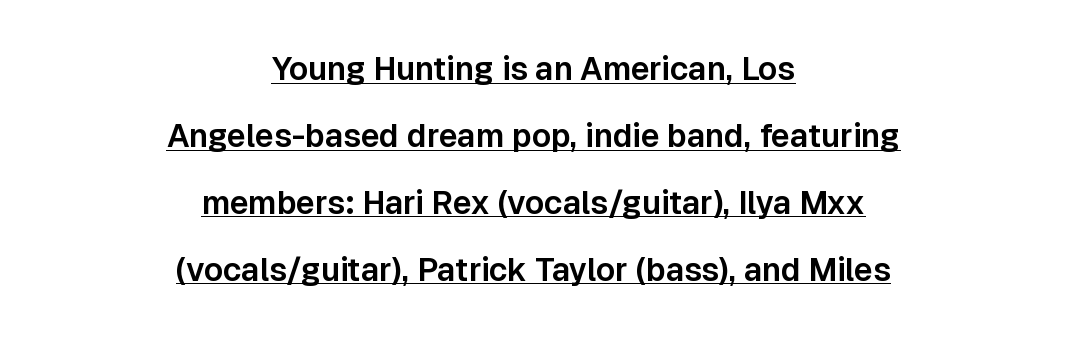
{"serif": "no", "italic": "no", "width": "normal", "stroke_contrast": "low", "x_height": "medium", "monospaced": "no", "underline": "yes", "align": "center", "line_spacing": "loose", "line_spacing_ratio": 2.09, "letter_spacing": "normal", "letter_spacing_em": 0.0, "glyph_px": 32}
